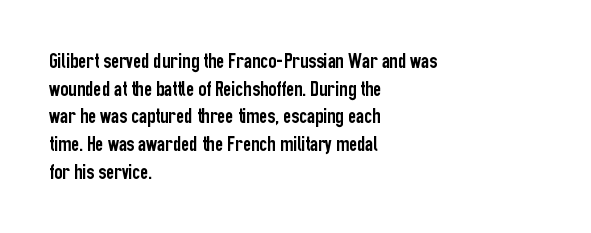
The image shows 22 px text type, upright; set left-aligned, normal line spacing (1.26x), normal letter spacing, not underlined.
